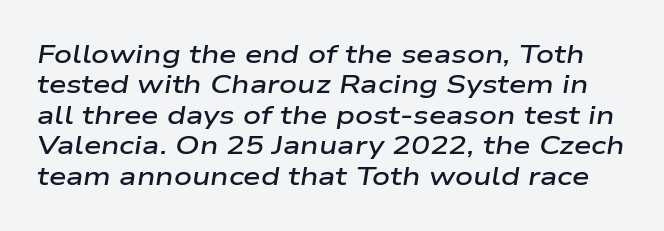
{"italic": "yes", "lean": "right", "slant_degrees": 9, "bold": "semi", "underline": "no", "line_spacing_ratio": 1.22, "letter_spacing": "normal", "letter_spacing_em": 0.0, "glyph_px": 25}
